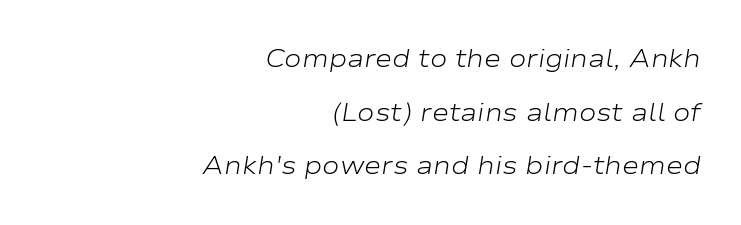
Q: Is the text bold? A: No.
Q: Is the text italic (slanted)? A: Yes, it leans right by about 9 degrees.
Q: Is the text underlined? A: No.
Q: How is the paragraph aligned? A: Right-aligned.
Q: Is the spacing between letters normal or unusually wide? A: Normal.
Q: Is the spacing between lines tight, normal or loose? A: Loose.
